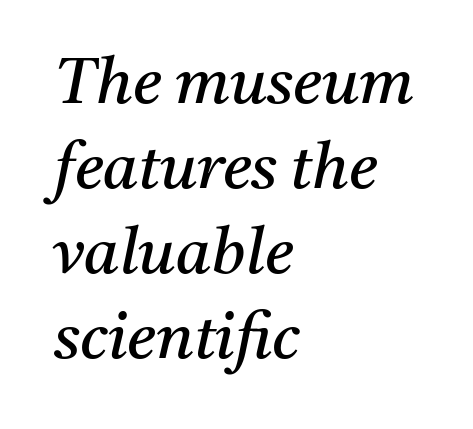
The image shows 64 px regular-weight serif type, italic (leaning right); set left-aligned, normal line spacing (1.33x), normal letter spacing, not underlined; medium stroke contrast and a medium x-height.
